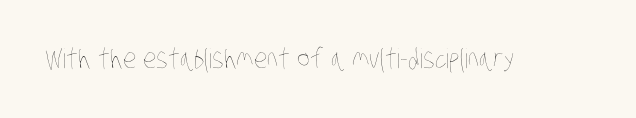
The line texture is even and compact thanks to regular tracking. Glance below the letters and you will spot only blank space. Heft: none added — not bold.
